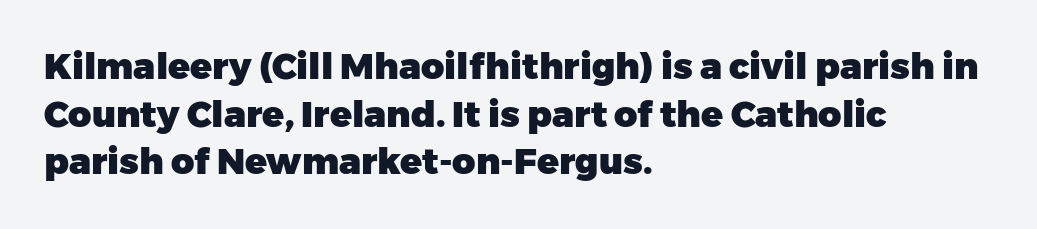
Nothing sits at the stroke ends, so this counts as sans-serif. Horizontal alignment here is leftward, the default for most running prose. Words appear dense and cohesive because spacing is normal. On the weight axis this lands at bold, roughly 700. Looks like regular typesetting: each glyph gets only the width it needs. You can tell it's not italic because the verticals are truly vertical.
